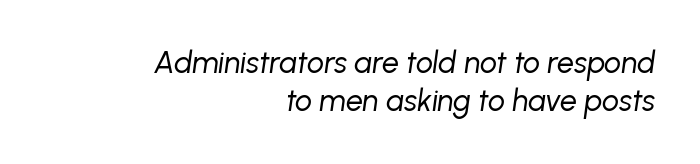
The image shows 30 px regular-weight type, italic (leaning right); set right-aligned, normal line spacing (1.28x), normal letter spacing, not underlined; low stroke contrast and a medium x-height.
